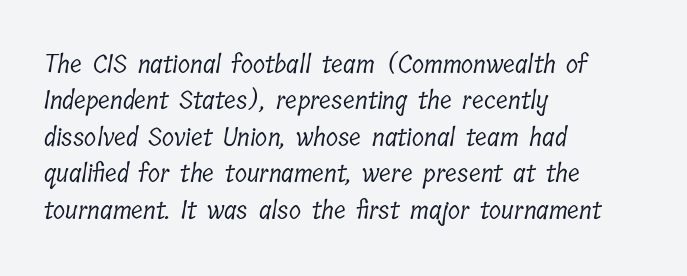
Q: Is the text bold? A: No.
Q: Is the text underlined? A: No.
Q: How is the paragraph aligned? A: Left-aligned.
Q: Is the spacing between letters normal or unusually wide? A: Normal.
Q: Is the spacing between lines tight, normal or loose? A: Normal.
